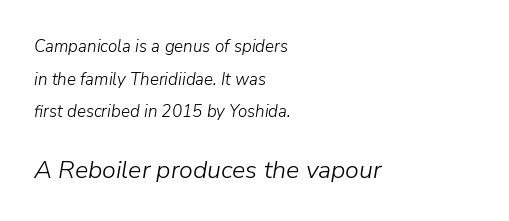
{"italic": "yes", "lean": "right", "slant_degrees": 9, "bold": "no", "underline": "no", "align": "left", "line_spacing": "loose", "line_spacing_ratio": 1.92, "letter_spacing": "normal", "letter_spacing_em": 0.0, "larger_block": "second", "size_ratio": 1.47, "glyph_px": 25}
